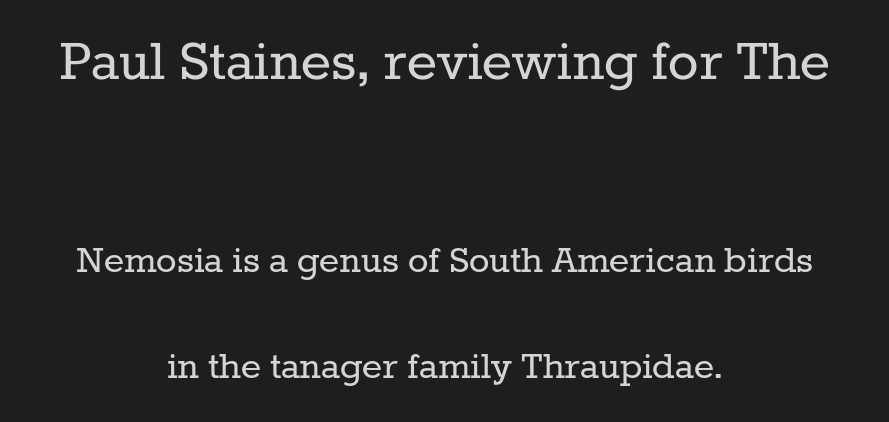
Q: Is the text bold? A: No.
Q: Is the text italic (slanted)? A: No, it is upright.
Q: Is the typeface a serif or a sans-serif typeface? A: Serif.
Q: Is the text underlined? A: No.
Q: How is the paragraph aligned? A: Centered.
Q: Is the spacing between letters normal or unusually wide? A: Normal.
Q: Is the spacing between lines tight, normal or loose? A: Loose.
Q: Which block of text is set in a larger size, the first (top) or the second (bottom)? A: The first (top) one.
Q: Width (condensed, normal, or wide)? A: Normal.
Q: Stroke contrast? A: Low.
Q: x-height? A: Medium.
Q: Monospaced? A: No.
